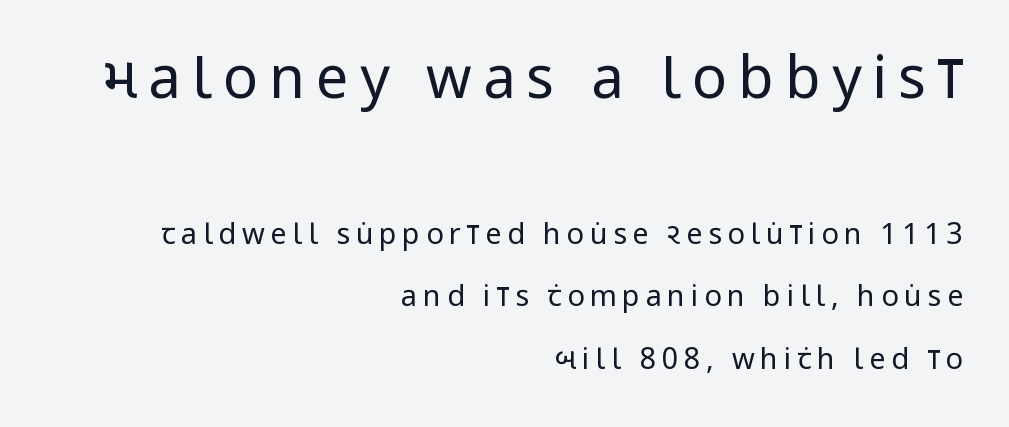
{"serif": "no", "italic": "no", "bold": "no", "weight": "regular", "width": "condensed", "stroke_contrast": "low", "x_height": "large", "monospaced": "no", "underline": "no", "align": "right", "line_spacing": "loose", "line_spacing_ratio": 2.16, "larger_block": "first", "size_ratio": 2.0, "glyph_px": 58}
